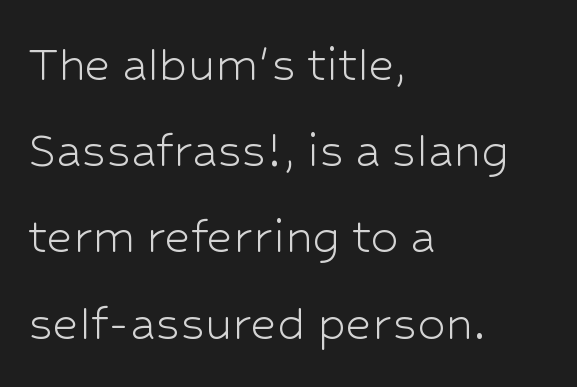
Compared with typical paragraphs, the rows here are spaced about the same. Descenders are the only things crossing below the line. Italic? Not at all — the glyphs are vertical. This sample uses a sans-serif face. The characters are drawn with everyday or finer stroke widths. One-word summary of the alignment: left.
